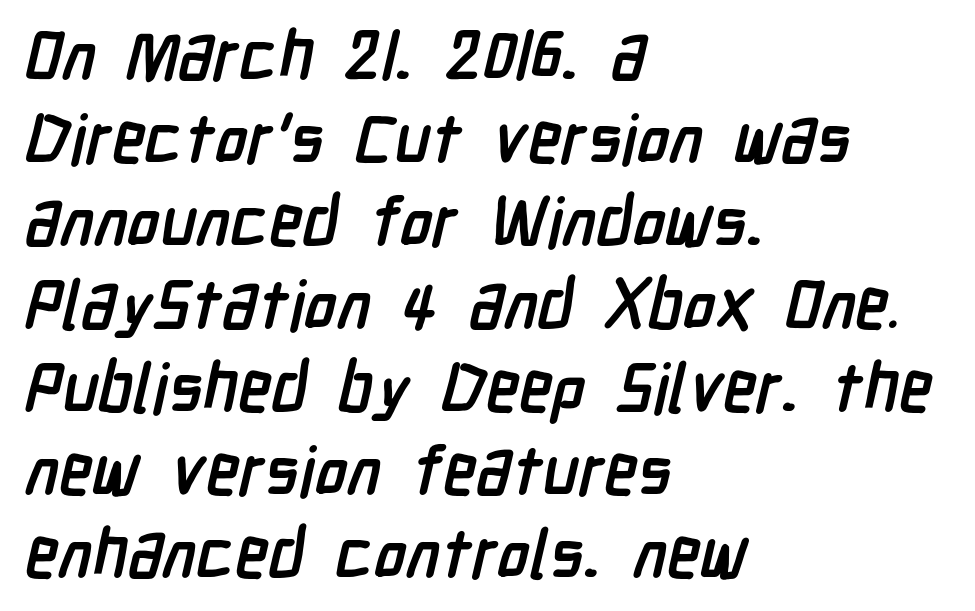
The image shows 68 px semibold, condensed sans-serif type; set left-aligned, line spacing 1.22x, normal letter spacing, not underlined; low stroke contrast and a medium x-height.
